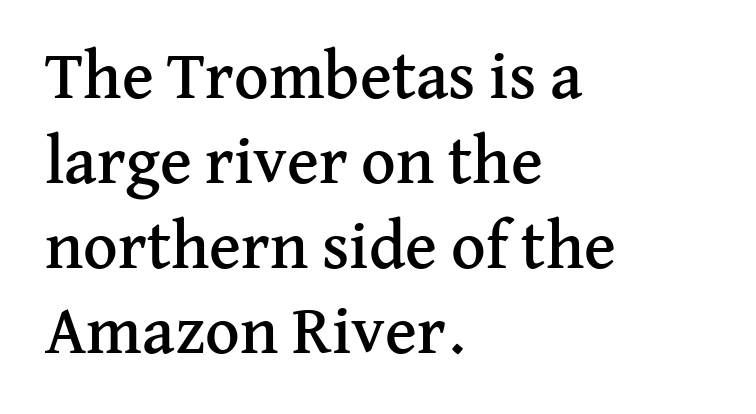
Q: Is the text italic (slanted)? A: No, it is upright.
Q: Is the typeface a serif or a sans-serif typeface? A: Serif.
Q: Is the text underlined? A: No.
Q: How is the paragraph aligned? A: Left-aligned.
Q: Is the spacing between letters normal or unusually wide? A: Normal.
Q: Is the spacing between lines tight, normal or loose? A: Normal.
Q: Width (condensed, normal, or wide)? A: Normal.
Q: Stroke contrast? A: Medium.
Q: x-height? A: Medium.
Q: Monospaced? A: No.
